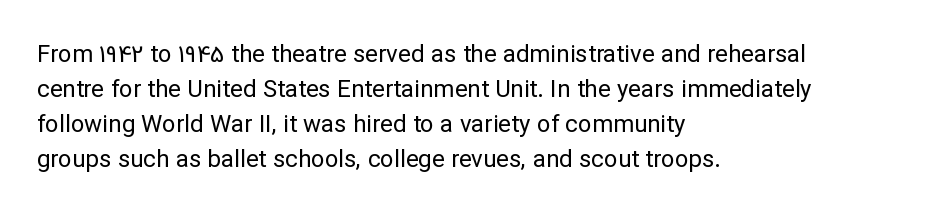
{"italic": "no", "bold": "no", "underline": "no", "align": "left", "line_spacing": "normal", "line_spacing_ratio": 1.46, "letter_spacing": "normal", "letter_spacing_em": 0.0, "glyph_px": 24}
